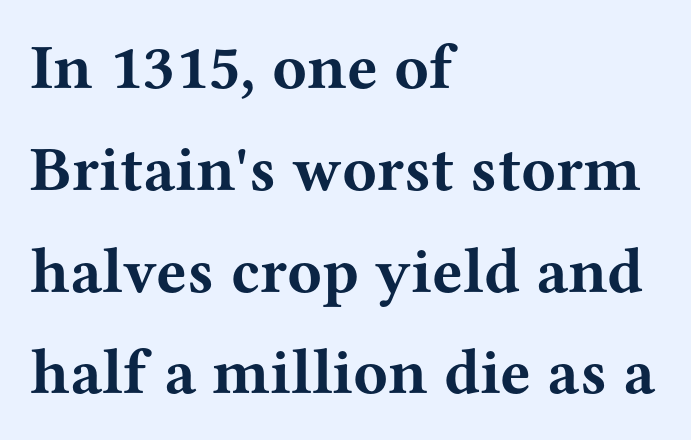
The image shows 64 px bold, wide serif type, upright; set left-aligned, normal line spacing (1.59x), normal letter spacing, not underlined; medium stroke contrast and a medium x-height.
